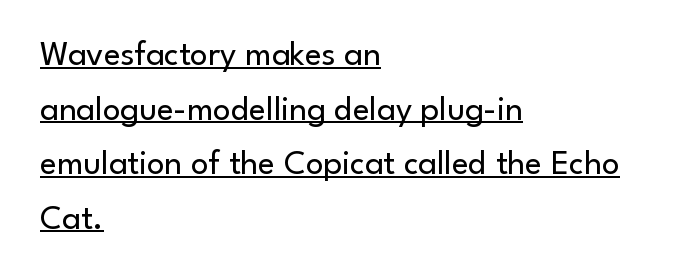
The image shows 35 px regular-weight sans-serif type, upright; set left-aligned, normal line spacing (1.56x), normal letter spacing, underlined; low stroke contrast and a small x-height.
